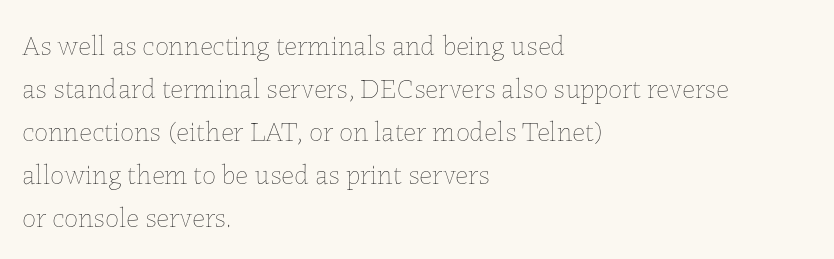
The image shows 28 px thin type, upright; set left-aligned, normal line spacing (1.54x), normal letter spacing, not underlined; low stroke contrast and a medium x-height.
